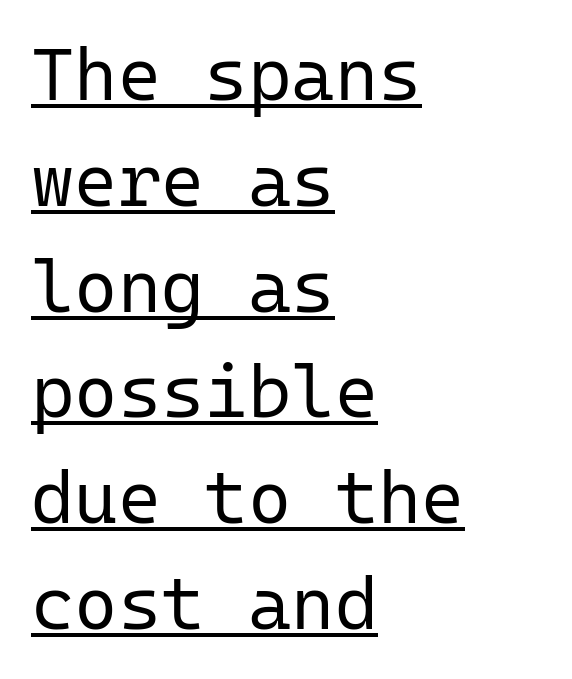
{"serif": "no", "italic": "no", "bold": "no", "weight": "regular", "width": "normal", "stroke_contrast": "low", "x_height": "medium", "monospaced": "yes", "underline": "yes", "align": "left", "line_spacing": "normal", "line_spacing_ratio": 1.43, "letter_spacing": "normal", "letter_spacing_em": 0.0, "glyph_px": 74}
